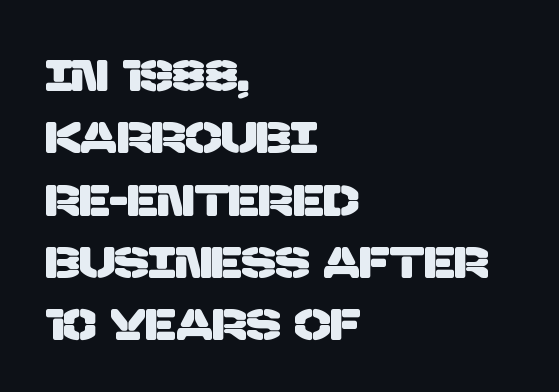
Q: Is the typeface a serif or a sans-serif typeface? A: Sans-serif.
Q: Is the text underlined? A: No.
Q: How is the paragraph aligned? A: Left-aligned.
Q: Is the spacing between letters normal or unusually wide? A: Normal.
Q: Is the spacing between lines tight, normal or loose? A: Normal.
Q: Width (condensed, normal, or wide)? A: Normal.
Q: Stroke contrast? A: Low.
Q: x-height? A: Large.
Q: Monospaced? A: No.
